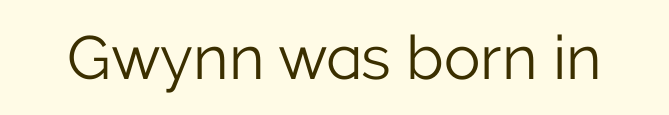
The image shows 61 px light sans-serif type, upright; set normal letter spacing, not underlined; low stroke contrast and a medium x-height.
